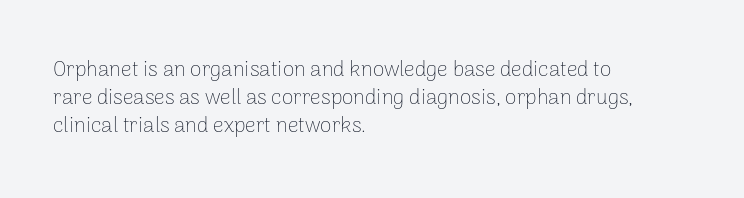
The image shows 21 px text type, upright; set left-aligned, normal line spacing (1.34x), normal letter spacing, not underlined.
